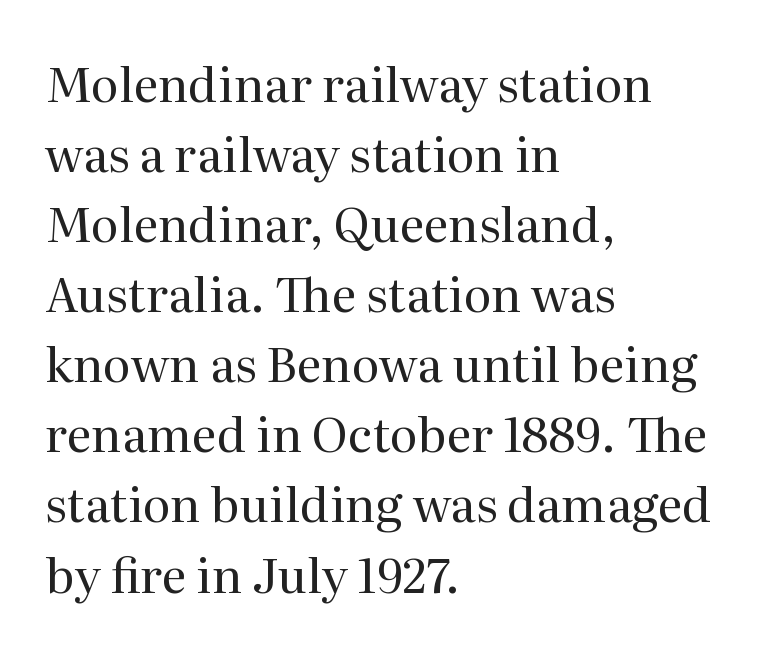
Q: Is the text bold? A: No.
Q: Is the text italic (slanted)? A: No, it is upright.
Q: Is the typeface a serif or a sans-serif typeface? A: Serif.
Q: Is the text underlined? A: No.
Q: How is the paragraph aligned? A: Left-aligned.
Q: Is the spacing between letters normal or unusually wide? A: Normal.
Q: Is the spacing between lines tight, normal or loose? A: Normal.
Q: Width (condensed, normal, or wide)? A: Normal.
Q: Stroke contrast? A: Medium.
Q: x-height? A: Medium.
Q: Monospaced? A: No.
